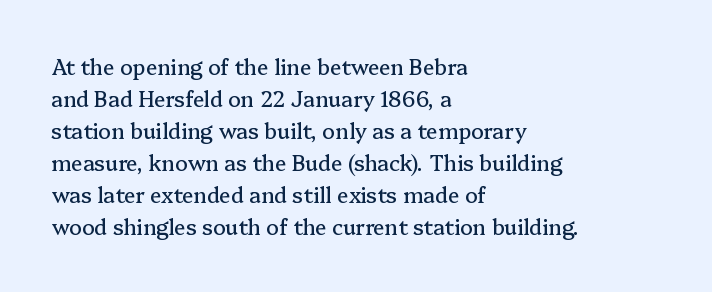
Spacing between characters is what you'd get straight out of the box. This sample is left-justified, so line endings fall wherever the words run out. Has an underline been added? It has not. Evenly set lines give the paragraph a standard silhouette. You can tell it's not italic because the verticals are truly vertical.
